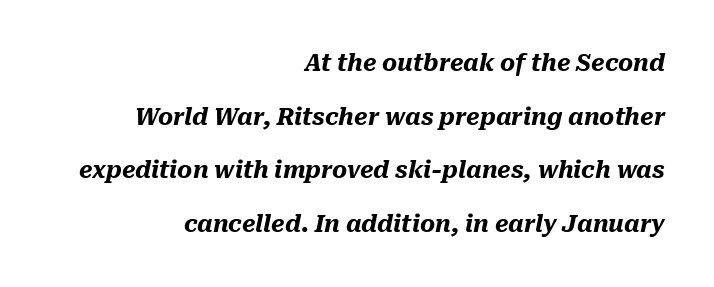
Yep, that's italic — everything's leaning. Summary of vertical rhythm: relaxed, with wide interline spacing. Students, note that the glyphs here touch the page at normal intervals. Chunky letters — that's bold for sure. A student would call this right alignment; a typographer would say flush right, rag left.
